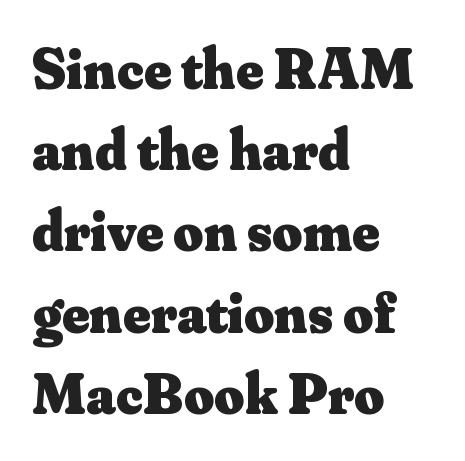
Short and long lines alike share a common starting point at left. One glance says typical: line gaps are just what's usual. The font is running at its bold setting. Font category for this specimen: serif. The tracking reads as untouched default to a designer's eye. Characters remain perfectly vertical along every line.
